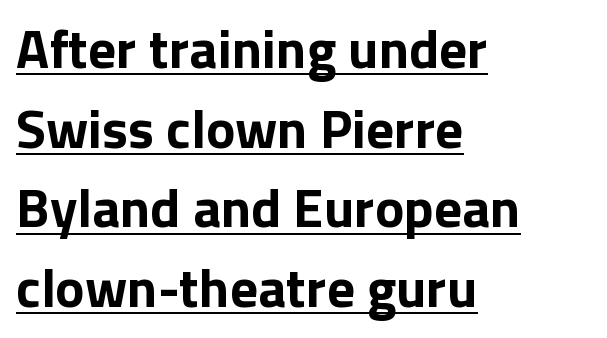
{"serif": "no", "italic": "no", "bold": "yes", "weight": "bold", "width": "normal", "stroke_contrast": "low", "x_height": "medium", "monospaced": "no", "underline": "yes", "align": "left", "line_spacing": "normal", "line_spacing_ratio": 1.45, "letter_spacing": "normal", "letter_spacing_em": 0.0, "glyph_px": 55}
